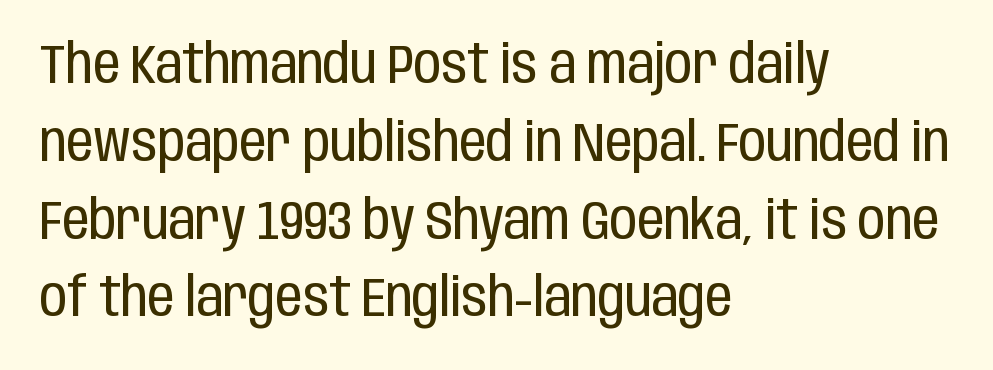
Q: Is the text bold? A: No.
Q: Is the text italic (slanted)? A: No, it is upright.
Q: Is the typeface a serif or a sans-serif typeface? A: Sans-serif.
Q: Is the text underlined? A: No.
Q: How is the paragraph aligned? A: Left-aligned.
Q: Is the spacing between letters normal or unusually wide? A: Normal.
Q: Is the spacing between lines tight, normal or loose? A: Normal.
Q: Width (condensed, normal, or wide)? A: Condensed.
Q: Stroke contrast? A: Low.
Q: x-height? A: Large.
Q: Monospaced? A: No.
